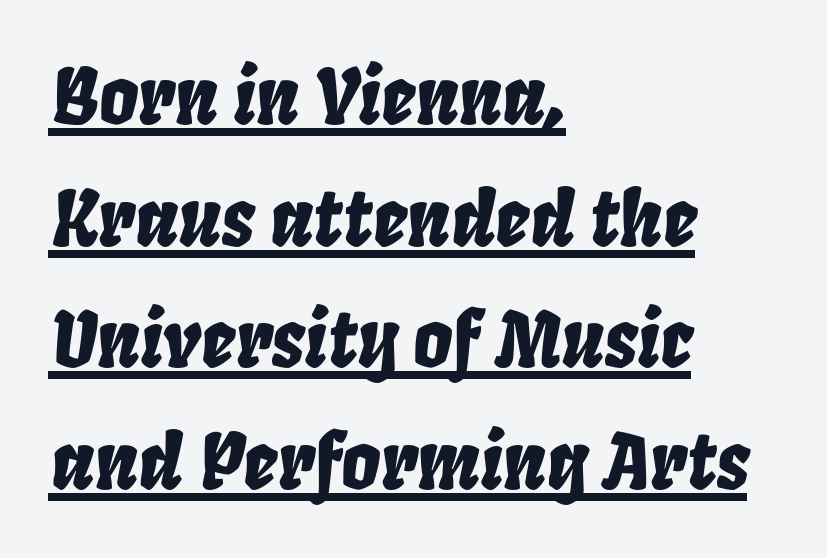
Emphasis-style slanted type is in use. A rule runs beneath these lines of type. Every row of glyphs begins at an identical x-position on the left. Do the characters align in a grid? No, the font is proportional. This sample keeps an unexceptional amount of space between lines. Students, note that the glyphs here touch the page at normal intervals.
